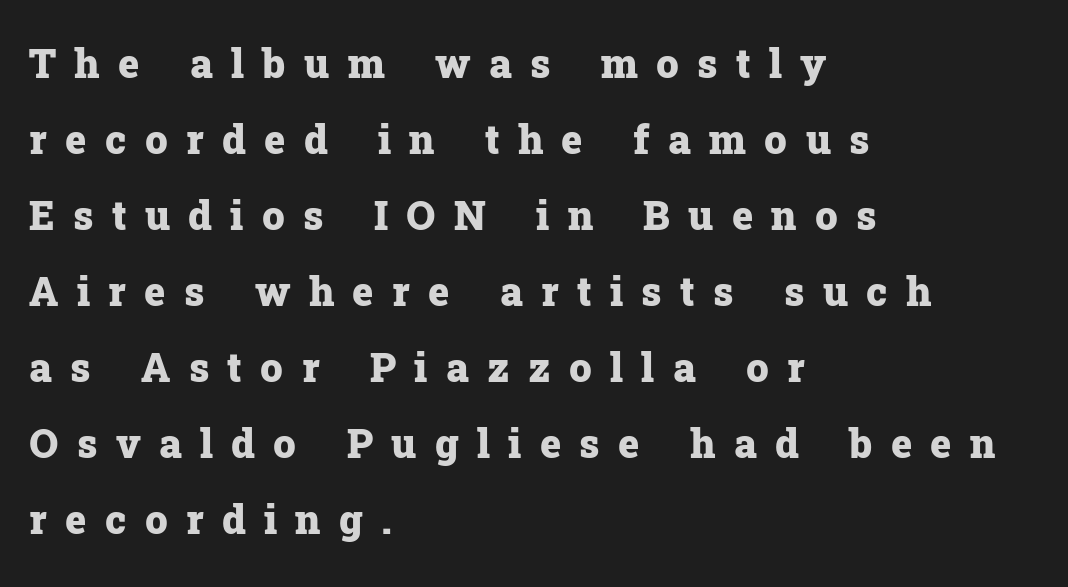
A roman cut, with each character standing at attention. Is this a fixed-width face? No — the glyphs have proportional, varying widths. Does the type have serifs? Yes, each stem ends in a small foot. The rendering anchors every line to the left-hand side. These lines carry a lot of weight — the face is fully bold. You could fit nearly another row in the gap between these rows.
